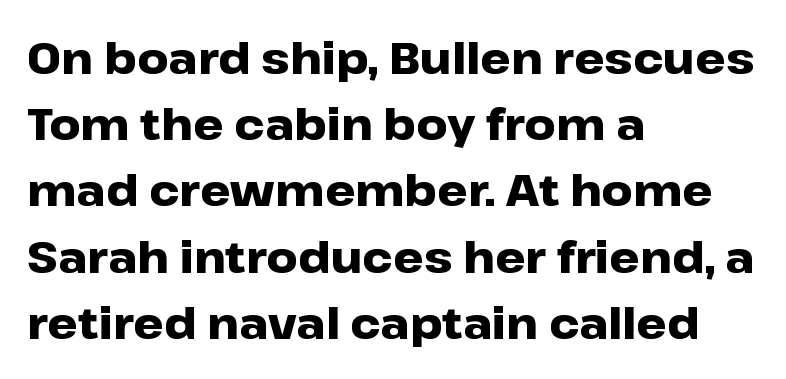
Students, observe: this is what conventionally led text looks like. Notice how the stems are strictly vertical — no italics here. Default kerning and tracking; the words read as compact shapes. Letterform terminals end flat and unadorned throughout the passage. Line starts are locked; line ends wander. The rendering uses natural spacing where letterforms have individual widths.
